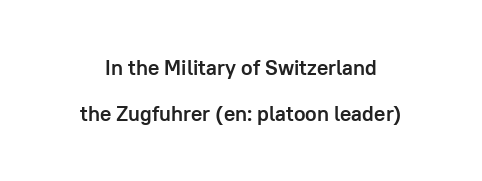
The image shows 21 px bold type, upright; set loose line spacing (2.18x), normal letter spacing, not underlined.
